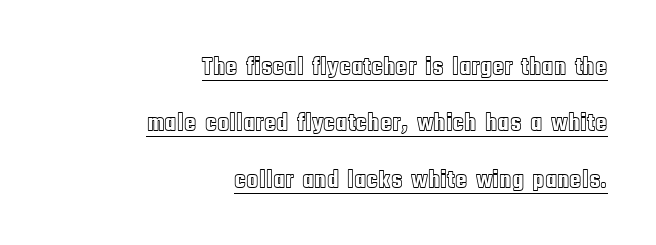
Q: Is the text italic (slanted)? A: No, it is upright.
Q: Is the text underlined? A: Yes.
Q: How is the paragraph aligned? A: Right-aligned.
Q: Is the spacing between letters normal or unusually wide? A: Normal.
Q: Is the spacing between lines tight, normal or loose? A: Loose.
